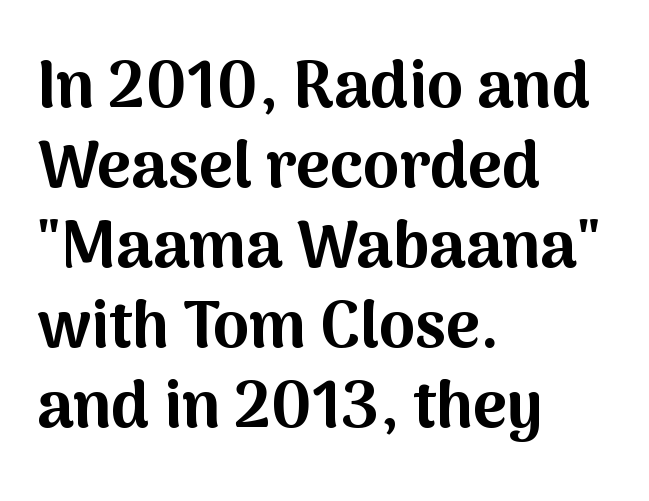
Q: Is the text bold? A: Yes.
Q: Is the text italic (slanted)? A: No, it is upright.
Q: Is the typeface a serif or a sans-serif typeface? A: Sans-serif.
Q: Is the text underlined? A: No.
Q: How is the paragraph aligned? A: Left-aligned.
Q: Is the spacing between letters normal or unusually wide? A: Normal.
Q: Width (condensed, normal, or wide)? A: Normal.
Q: Stroke contrast? A: Medium.
Q: x-height? A: Medium.
Q: Monospaced? A: No.
